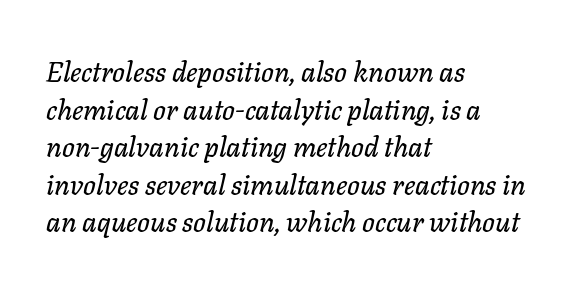
The image shows 28 px text type, italic (leaning right); set left-aligned, normal line spacing (1.34x), normal letter spacing, not underlined; low stroke contrast and a medium x-height.
